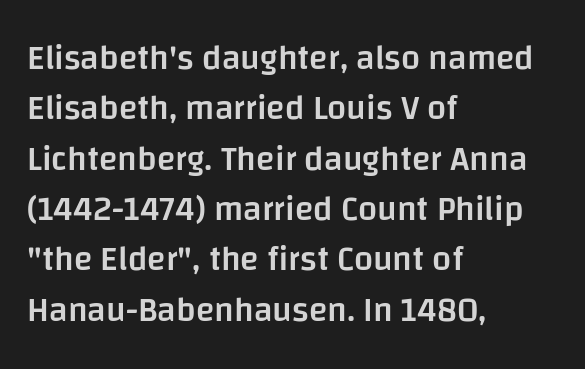
Q: Is the text bold? A: Semi-bold.
Q: Is the text italic (slanted)? A: No, it is upright.
Q: Is the typeface a serif or a sans-serif typeface? A: Sans-serif.
Q: Is the text underlined? A: No.
Q: How is the paragraph aligned? A: Left-aligned.
Q: Is the spacing between letters normal or unusually wide? A: Normal.
Q: Is the spacing between lines tight, normal or loose? A: Normal.
Q: Width (condensed, normal, or wide)? A: Normal.
Q: Stroke contrast? A: Low.
Q: x-height? A: Large.
Q: Monospaced? A: No.
